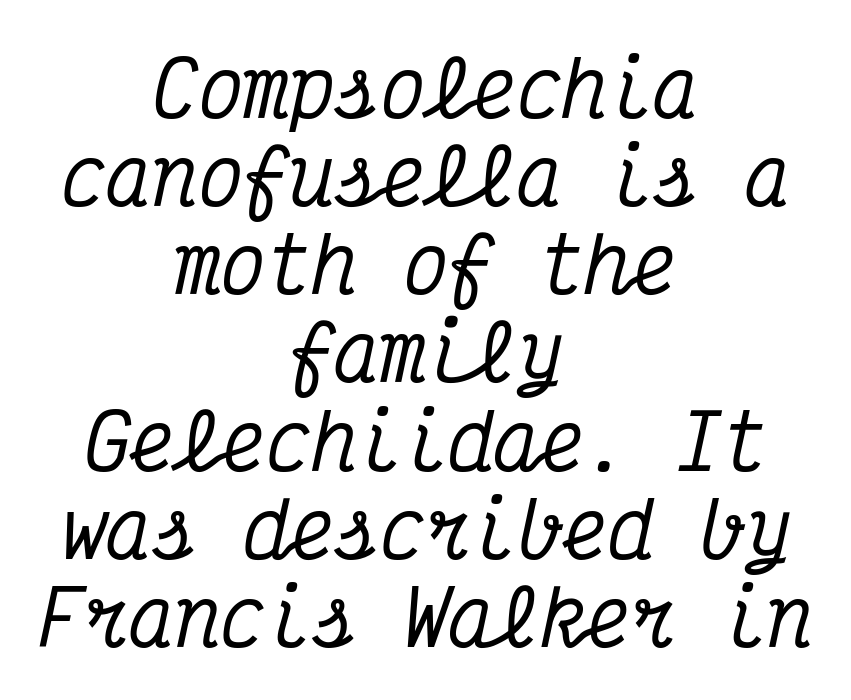
The image shows 76 px condensed serif type, italic (leaning right), monospaced; set centered, line spacing 1.16x, normal letter spacing, not underlined; medium stroke contrast and a medium x-height.
